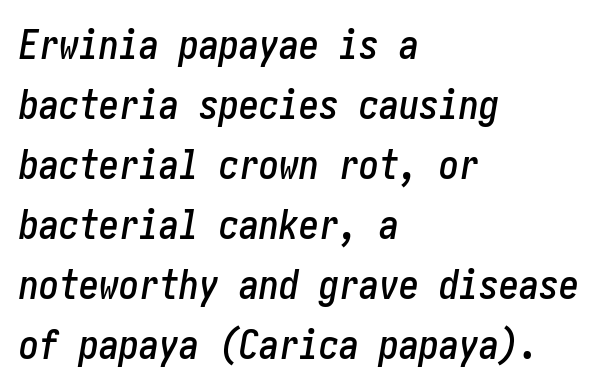
The baseline area is clear. Leading matches the norm, producing a regular column. Is the type slanted? Yes — the strokes lean at a clear angle. Standard letterfit; no display-style spreading of the glyphs. Is the block centered? No — it sits flush against the left margin.
